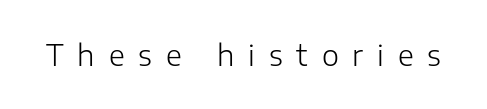
Each word looks stretched out because of the extra space between its letters. The words here are not underlined. This is roman type, the default non-slanted kind. The strokes carry an ordinary text weight at most. The designer went with a sans here, leaving each stem footless. The passage shown is typed in a proportional face where columns would drift.
